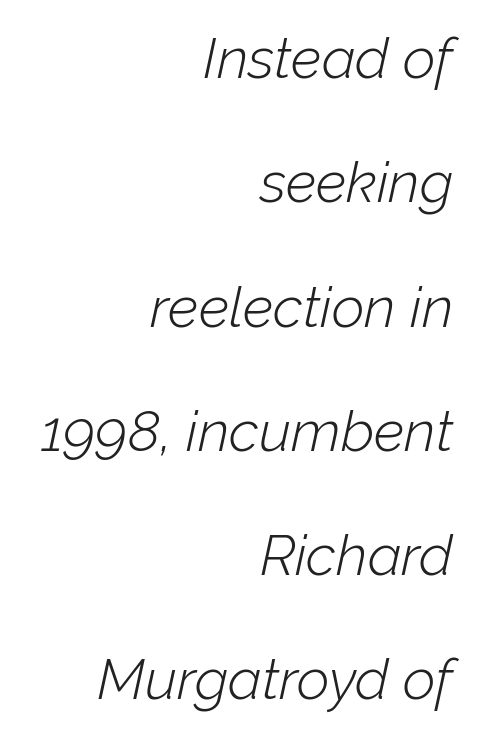
The image shows 57 px light type, italic (leaning right); set right-aligned, loose line spacing (2.18x), normal letter spacing, not underlined; low stroke contrast and a medium x-height.
